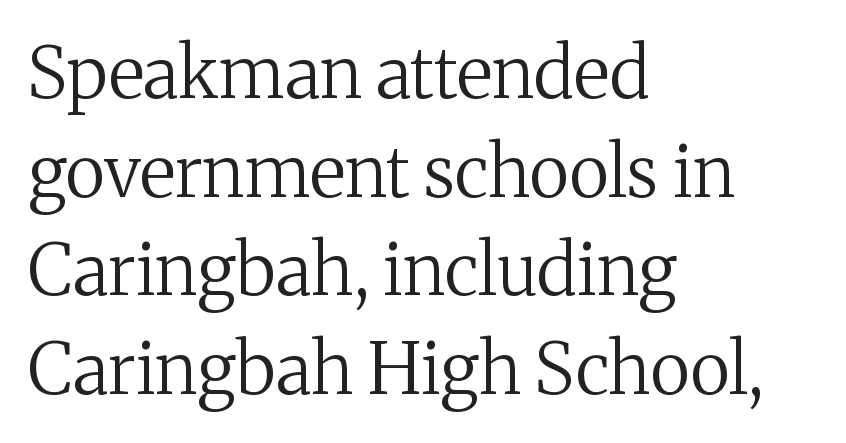
Q: Is the text bold? A: No.
Q: Is the text italic (slanted)? A: No, it is upright.
Q: Is the typeface a serif or a sans-serif typeface? A: Serif.
Q: Is the text underlined? A: No.
Q: How is the paragraph aligned? A: Left-aligned.
Q: Is the spacing between letters normal or unusually wide? A: Normal.
Q: Is the spacing between lines tight, normal or loose? A: Normal.
Q: Width (condensed, normal, or wide)? A: Normal.
Q: Stroke contrast? A: Medium.
Q: x-height? A: Medium.
Q: Monospaced? A: No.
